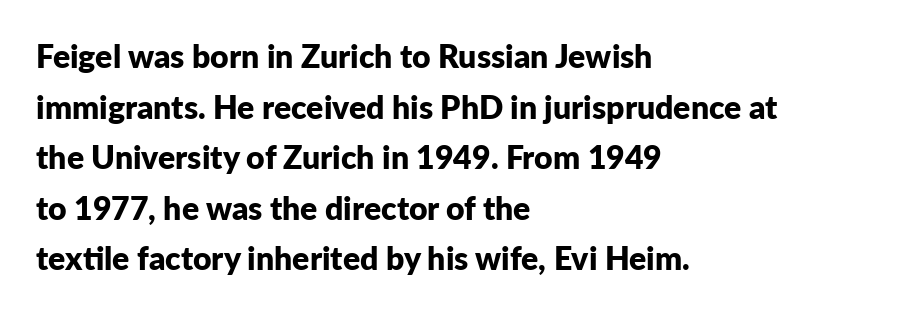
{"serif": "no", "italic": "no", "bold": "yes", "weight": "bold", "width": "normal", "stroke_contrast": "low", "x_height": "medium", "monospaced": "no", "underline": "no", "align": "left", "line_spacing": "normal", "line_spacing_ratio": 1.58, "letter_spacing": "normal", "letter_spacing_em": 0.0, "glyph_px": 32}
